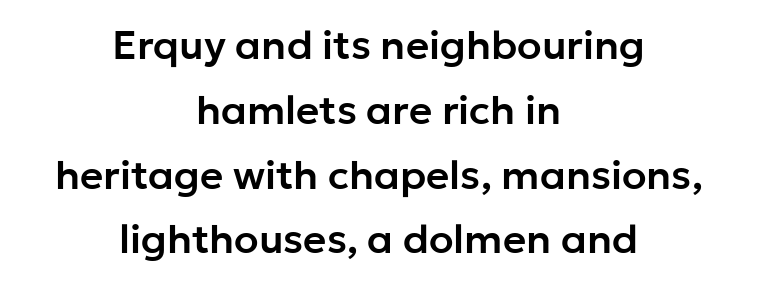
The face used here is rendered with its standard letterfit. Line spacing here is normal. Examine the stroke ends and you'll find no serifs. Check the space under the baseline: it is left empty.
